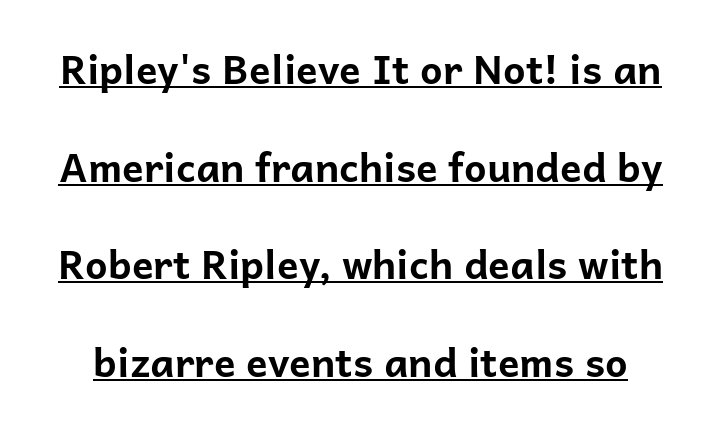
The image shows 40 px bold sans-serif type, upright; set loose line spacing (2.44x), normal letter spacing, underlined; low stroke contrast and a medium x-height.
